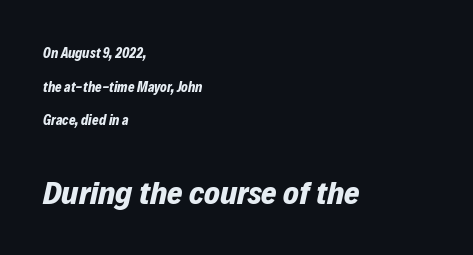
Q: Is the text bold? A: Yes.
Q: Is the text italic (slanted)? A: Yes, it leans right by about 12 degrees.
Q: Is the text underlined? A: No.
Q: How is the paragraph aligned? A: Left-aligned.
Q: Is the spacing between letters normal or unusually wide? A: Normal.
Q: Is the spacing between lines tight, normal or loose? A: Loose.
Q: Which block of text is set in a larger size, the first (top) or the second (bottom)? A: The second (bottom) one.
Q: Width (condensed, normal, or wide)? A: Normal.
Q: Stroke contrast? A: Low.
Q: x-height? A: Medium.
Q: Monospaced? A: No.
